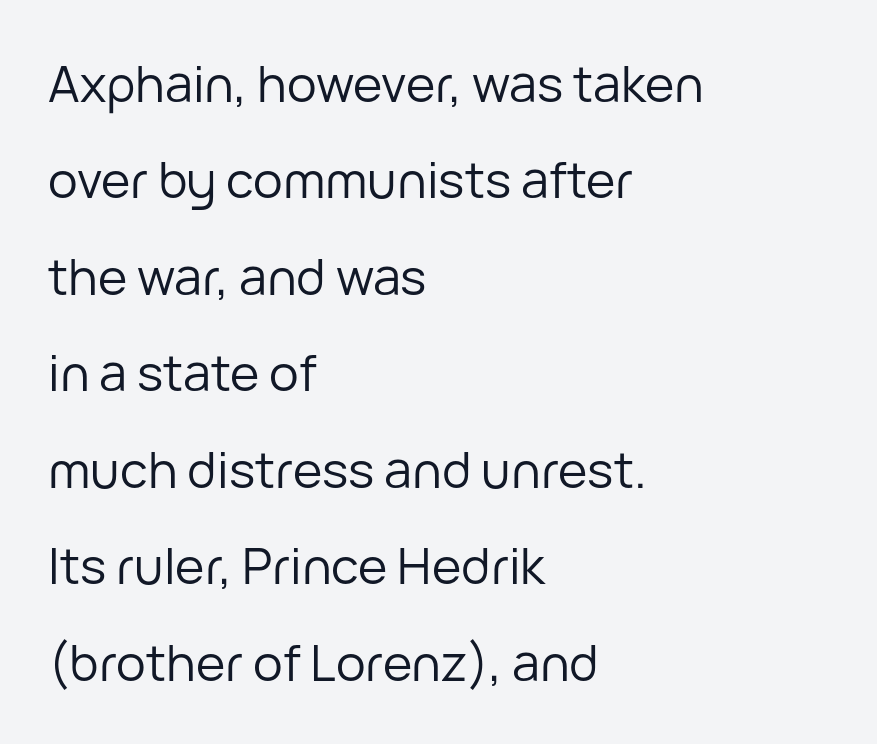
{"serif": "no", "italic": "no", "bold": "no", "weight": "regular", "width": "normal", "stroke_contrast": "low", "x_height": "medium", "monospaced": "no", "underline": "no", "align": "left", "line_spacing": "loose", "line_spacing_ratio": 1.93, "letter_spacing": "normal", "letter_spacing_em": 0.0, "glyph_px": 50}
